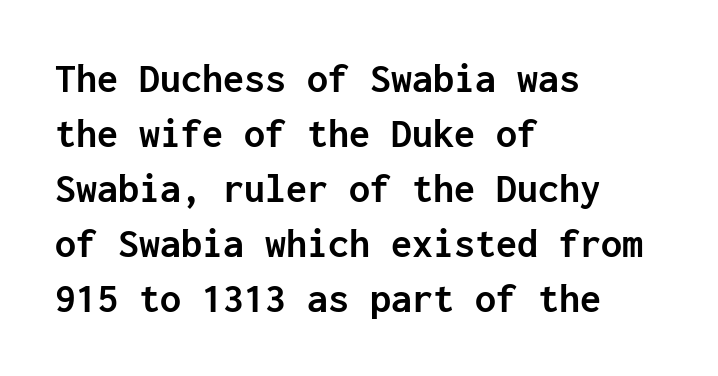
{"serif": "no", "italic": "no", "bold": "yes", "weight": "semibold", "width": "normal", "stroke_contrast": "low", "x_height": "medium", "monospaced": "yes", "underline": "no", "align": "left", "line_spacing": "normal", "line_spacing_ratio": 1.31, "letter_spacing": "normal", "letter_spacing_em": 0.0, "glyph_px": 42}
